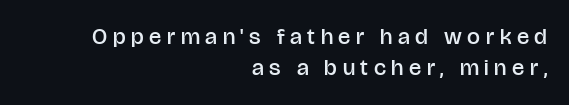
{"italic": "no", "bold": "semi", "underline": "no", "align": "right", "line_spacing": "normal", "line_spacing_ratio": 1.35, "letter_spacing": "wide", "letter_spacing_em": 0.24, "glyph_px": 23}
